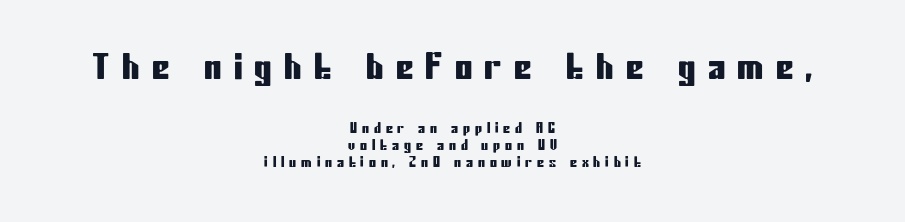
The image shows 35 px condensed sans-serif type, upright; set centered, line spacing 1.21x, unusually wide letter spacing (+0.35 em), not underlined; the first (top) block is 2.5x larger; low stroke contrast and a medium x-height.
